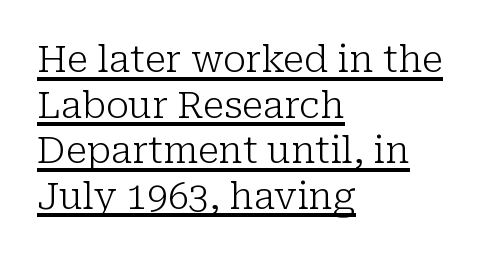
Each letter keeps its own natural width here, so spacing adapts to shape. A baseline rule has been typeset under these characters. Here the glyphs are tracked normally, forming tight word shapes. Typeset ragged right — the left edge is the straight one. Small tapered or slab feet sit at the stroke ends, so this counts as serif. Counters stay open thanks to moderate or lighter strokes.
